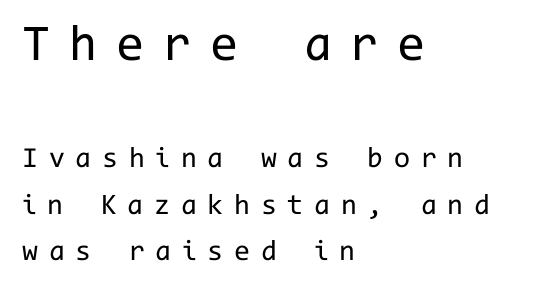
Q: Is the text bold? A: No.
Q: Is the text italic (slanted)? A: No, it is upright.
Q: Is the typeface a serif or a sans-serif typeface? A: Sans-serif.
Q: Is the text underlined? A: No.
Q: How is the paragraph aligned? A: Left-aligned.
Q: Is the spacing between letters normal or unusually wide? A: Unusually wide.
Q: Is the spacing between lines tight, normal or loose? A: Normal.
Q: Which block of text is set in a larger size, the first (top) or the second (bottom)? A: The first (top) one.
Q: Width (condensed, normal, or wide)? A: Normal.
Q: Stroke contrast? A: Low.
Q: x-height? A: Medium.
Q: Monospaced? A: Yes.
